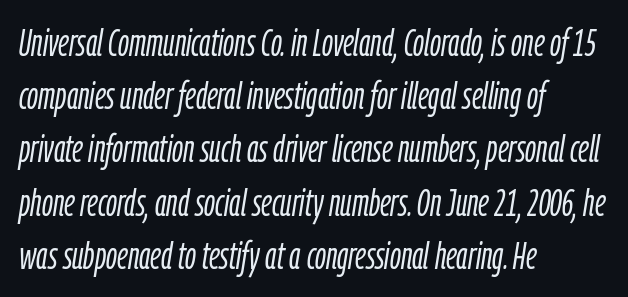
The image shows 38 px light, condensed type, italic (leaning right); set left-aligned, normal line spacing (1.4x), normal letter spacing, not underlined; low stroke contrast and a medium x-height.
